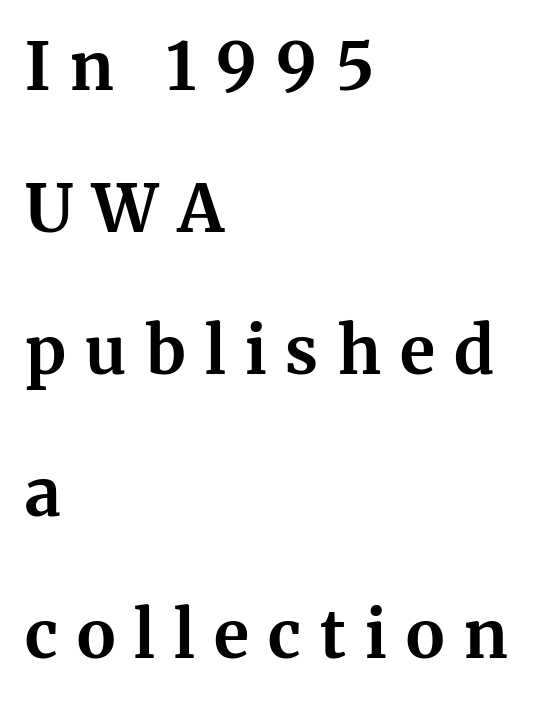
Q: Is the text bold? A: Yes.
Q: Is the text italic (slanted)? A: No, it is upright.
Q: Is the typeface a serif or a sans-serif typeface? A: Serif.
Q: Is the text underlined? A: No.
Q: How is the paragraph aligned? A: Left-aligned.
Q: Is the spacing between letters normal or unusually wide? A: Unusually wide.
Q: Is the spacing between lines tight, normal or loose? A: Loose.
Q: Width (condensed, normal, or wide)? A: Normal.
Q: Stroke contrast? A: Medium.
Q: x-height? A: Medium.
Q: Monospaced? A: No.
